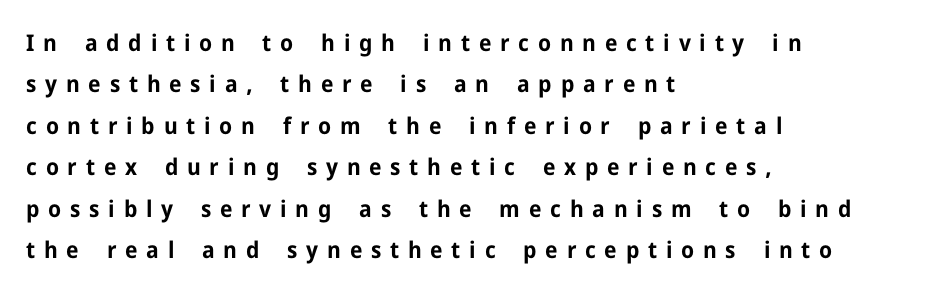
The image shows 23 px bold type, upright; set left-aligned, line spacing 1.8x, unusually wide letter spacing (+0.38 em), not underlined.
